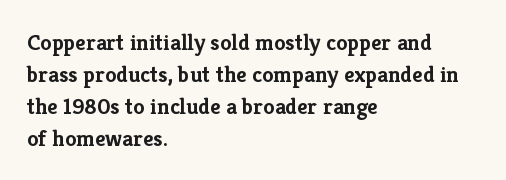
{"italic": "no", "bold": "yes", "underline": "no", "align": "left", "line_spacing": "normal", "line_spacing_ratio": 1.39, "letter_spacing": "normal", "letter_spacing_em": 0.0, "glyph_px": 23}
